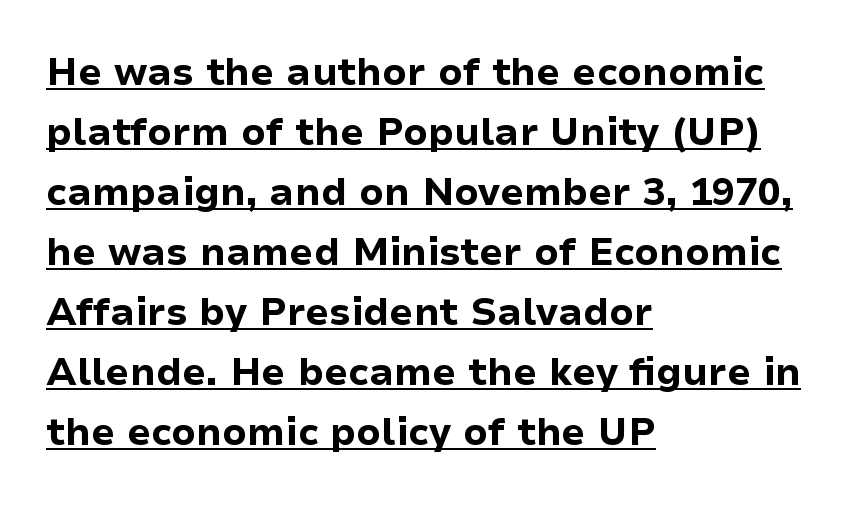
{"serif": "no", "italic": "no", "bold": "yes", "weight": "bold", "width": "normal", "stroke_contrast": "low", "x_height": "medium", "monospaced": "no", "underline": "yes", "align": "left", "line_spacing": "normal", "line_spacing_ratio": 1.58, "letter_spacing": "normal", "letter_spacing_em": 0.0, "glyph_px": 38}
